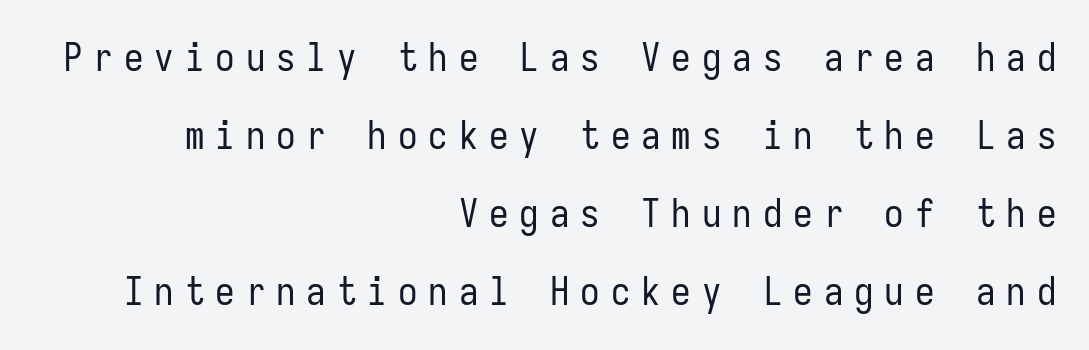
{"serif": "no", "italic": "no", "bold": "no", "weight": "regular", "width": "condensed", "stroke_contrast": "low", "x_height": "medium", "monospaced": "yes", "underline": "no", "align": "right", "line_spacing": "loose", "line_spacing_ratio": 2.0, "letter_spacing": "wide", "letter_spacing_em": 0.28, "glyph_px": 39}
